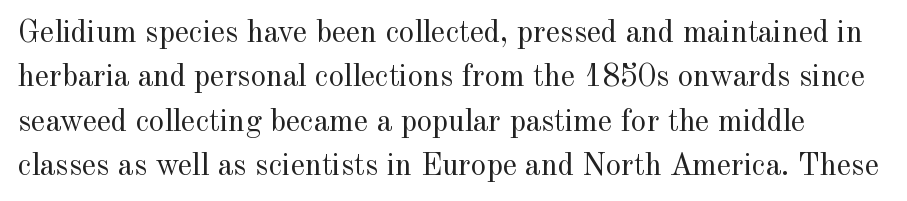
The image shows 31 px regular-weight serif type, upright; set normal line spacing (1.43x), normal letter spacing, not underlined; a small x-height.
